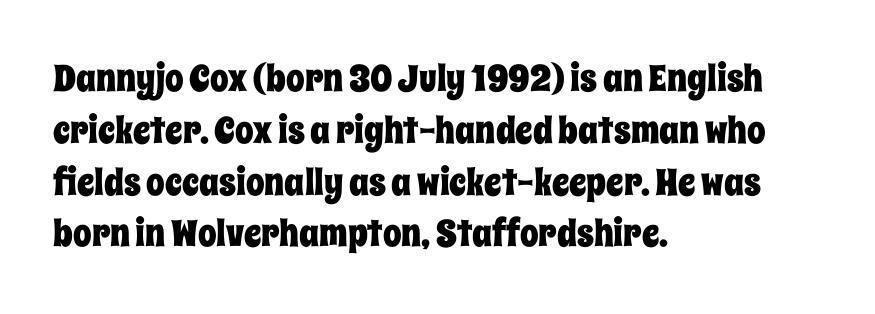
The image shows 37 px condensed type, upright; set left-aligned, normal line spacing (1.4x), normal letter spacing, not underlined; low stroke contrast and a large x-height.
